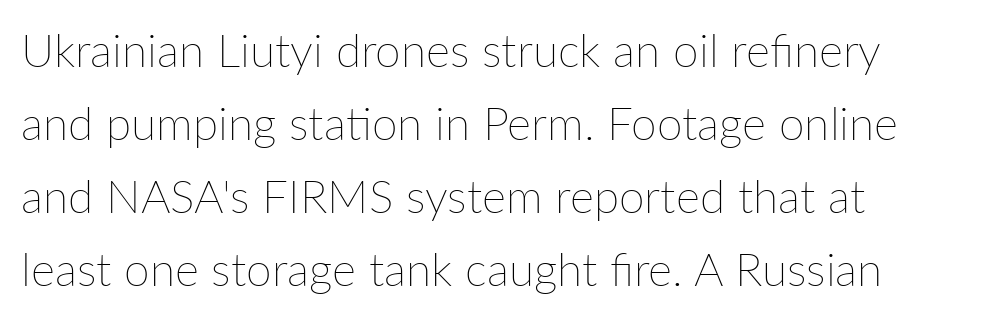
Q: Is the text bold? A: No.
Q: Is the text italic (slanted)? A: No, it is upright.
Q: Is the text underlined? A: No.
Q: How is the paragraph aligned? A: Left-aligned.
Q: Is the spacing between letters normal or unusually wide? A: Normal.
Q: Is the spacing between lines tight, normal or loose? A: Normal.
Q: Width (condensed, normal, or wide)? A: Normal.
Q: Stroke contrast? A: Low.
Q: x-height? A: Medium.
Q: Monospaced? A: No.
